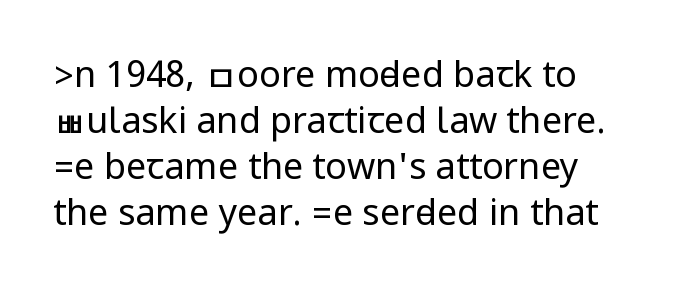
{"serif": "no", "italic": "no", "bold": "no", "weight": "regular", "width": "condensed", "stroke_contrast": "low", "underline": "no", "line_spacing": "normal", "line_spacing_ratio": 1.28, "letter_spacing": "normal", "letter_spacing_em": 0.0, "glyph_px": 36}
